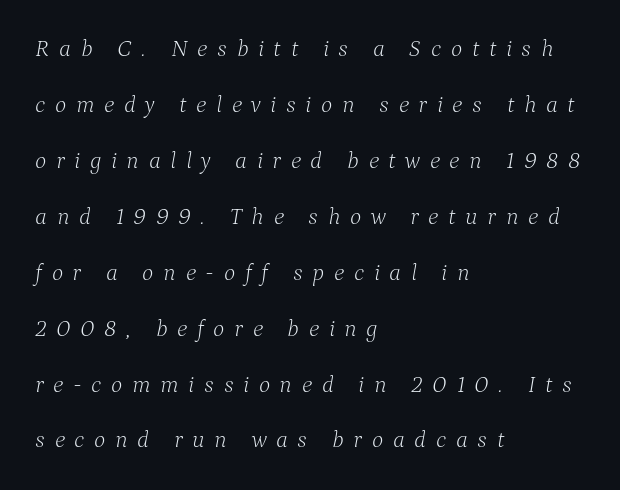
The typography opts for an oblique posture over an upright one. Each row of text sits above clean, open space. Interline gaps are noticeably wide in this sample. The rendering inserts visible extra space after every character. Left-aligned paragraph, ragged on the right. Stroke thickness stays within the range of a standard reading face or lighter.
